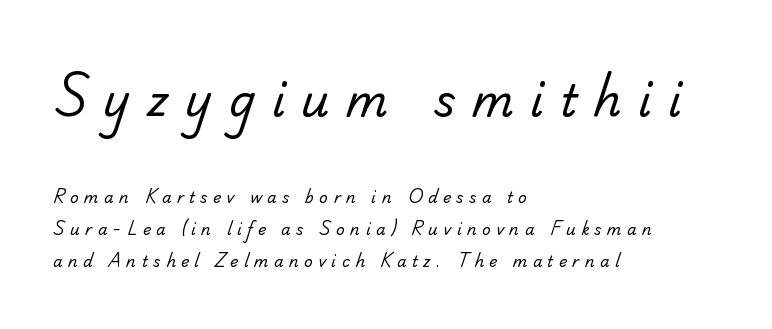
Q: Is the text bold? A: No.
Q: Is the typeface a serif or a sans-serif typeface? A: Sans-serif.
Q: Is the text underlined? A: No.
Q: How is the paragraph aligned? A: Left-aligned.
Q: Is the spacing between letters normal or unusually wide? A: Unusually wide.
Q: Is the spacing between lines tight, normal or loose? A: Loose.
Q: Which block of text is set in a larger size, the first (top) or the second (bottom)? A: The first (top) one.
Q: Width (condensed, normal, or wide)? A: Normal.
Q: Stroke contrast? A: Low.
Q: x-height? A: Small.
Q: Monospaced? A: No.
